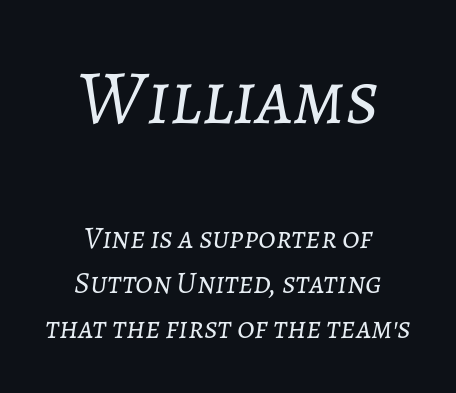
Q: Is the text bold? A: No.
Q: Is the text italic (slanted)? A: Yes, it leans right by about 7 degrees.
Q: Is the text underlined? A: No.
Q: How is the paragraph aligned? A: Centered.
Q: Is the spacing between letters normal or unusually wide? A: Normal.
Q: Is the spacing between lines tight, normal or loose? A: Normal.
Q: Which block of text is set in a larger size, the first (top) or the second (bottom)? A: The first (top) one.
Q: Width (condensed, normal, or wide)? A: Normal.
Q: Stroke contrast? A: Low.
Q: x-height? A: Medium.
Q: Monospaced? A: No.
